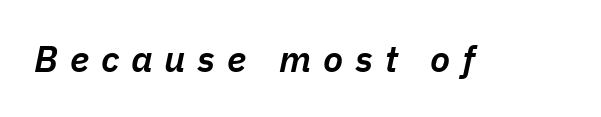
{"italic": "yes", "lean": "right", "slant_degrees": 11, "bold": "semi", "weight": "semibold", "width": "normal", "stroke_contrast": "low", "x_height": "medium", "monospaced": "no", "underline": "no", "letter_spacing": "wide", "letter_spacing_em": 0.32, "glyph_px": 37}
